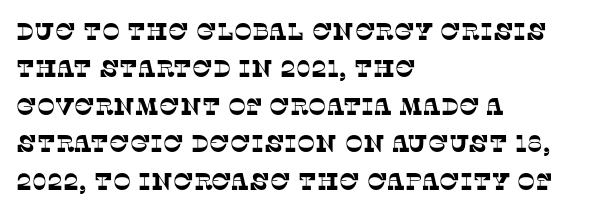
Q: Is the text underlined? A: No.
Q: How is the paragraph aligned? A: Left-aligned.
Q: Is the spacing between letters normal or unusually wide? A: Normal.
Q: Is the spacing between lines tight, normal or loose? A: Normal.
